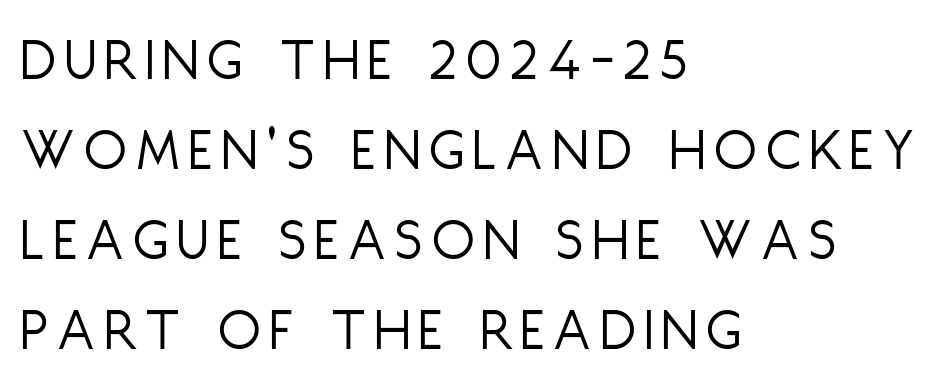
Vertical spacing — default. The weight would be labelled regular, book, light, or lighter still. The string is rendered with underlining switched off. Character widths vary here, with narrow letters taking less room than wide ones. Grotesque or geometric, the face here clearly has no serifs.
